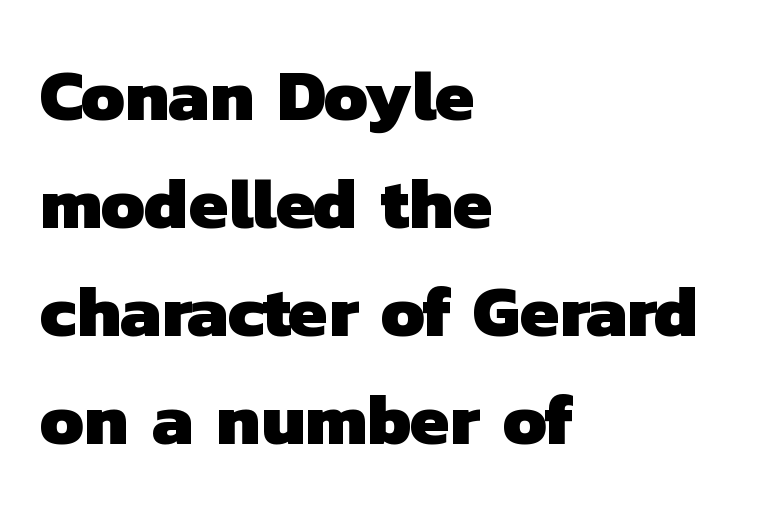
{"serif": "no", "bold": "yes", "weight": "heavy", "width": "normal", "stroke_contrast": "low", "x_height": "medium", "monospaced": "no", "underline": "no", "align": "left", "line_spacing": "normal", "line_spacing_ratio": 1.5, "letter_spacing": "normal", "letter_spacing_em": 0.0, "glyph_px": 72}
